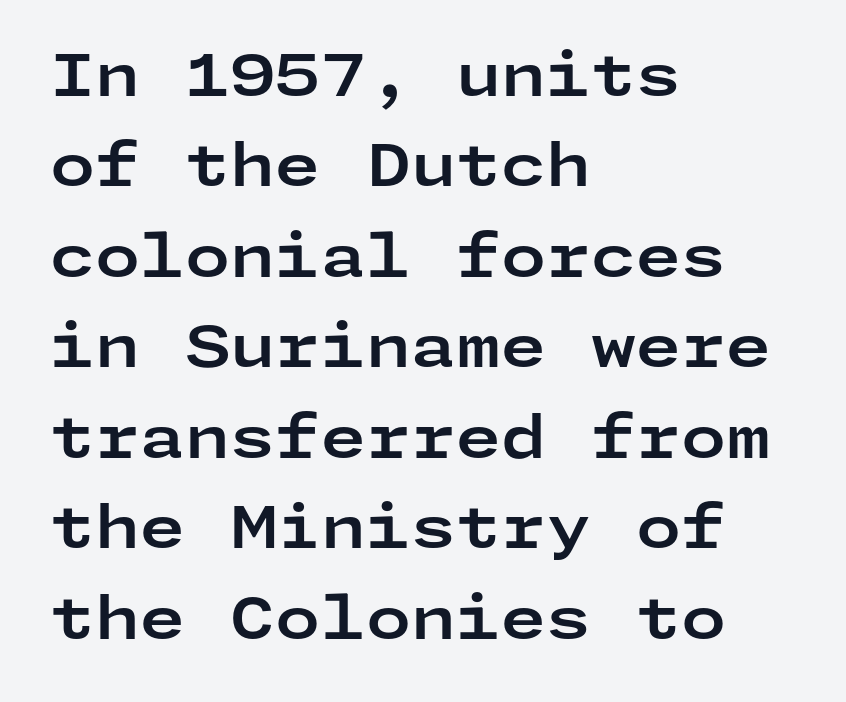
The image shows 58 px bold, wide sans-serif type, upright; set left-aligned, normal line spacing (1.56x), normal letter spacing, not underlined; low stroke contrast and a medium x-height.
